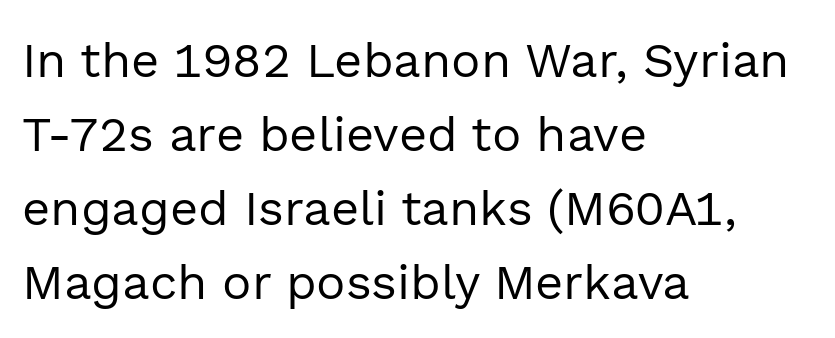
Is this a sans? Yes — the strokes have no serifs. Horizontal alignment here is leftward, the default for most running prose. The space beneath each line is pristine and unruled. No letter is thick-stroked: the sample isn't bold. These lines sit exactly where default settings would place them. Honestly, the letter spacing is just normal — you wouldn't notice it.
